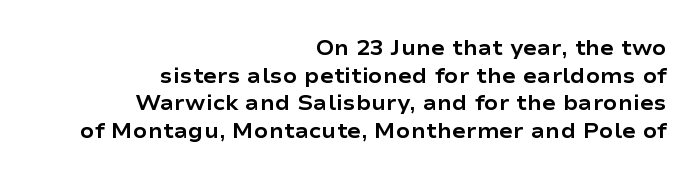
{"italic": "no", "bold": "yes", "underline": "no", "align": "right", "line_spacing": "normal", "line_spacing_ratio": 1.31, "letter_spacing": "normal", "letter_spacing_em": 0.0, "glyph_px": 21}
